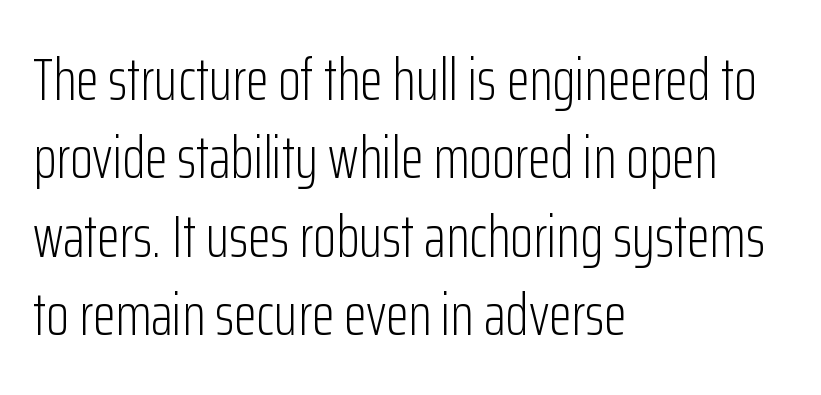
Q: Is the text bold? A: No.
Q: Is the text italic (slanted)? A: No, it is upright.
Q: Is the typeface a serif or a sans-serif typeface? A: Sans-serif.
Q: Is the text underlined? A: No.
Q: How is the paragraph aligned? A: Left-aligned.
Q: Is the spacing between letters normal or unusually wide? A: Normal.
Q: Is the spacing between lines tight, normal or loose? A: Normal.
Q: Width (condensed, normal, or wide)? A: Condensed.
Q: Stroke contrast? A: Low.
Q: x-height? A: Medium.
Q: Monospaced? A: No.
